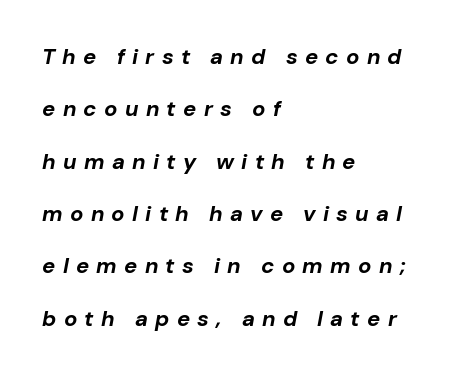
Q: Is the text bold? A: Yes.
Q: Is the text italic (slanted)? A: Yes, it leans right by about 10 degrees.
Q: Is the text underlined? A: No.
Q: How is the paragraph aligned? A: Left-aligned.
Q: Is the spacing between letters normal or unusually wide? A: Unusually wide.
Q: Is the spacing between lines tight, normal or loose? A: Loose.
